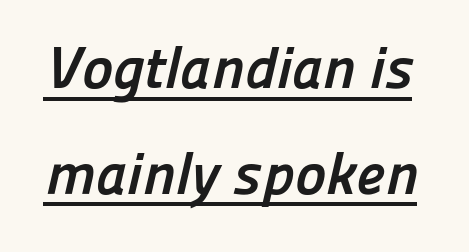
Q: Is the text bold? A: Yes.
Q: Is the typeface a serif or a sans-serif typeface? A: Sans-serif.
Q: Is the text underlined? A: Yes.
Q: Is the spacing between letters normal or unusually wide? A: Normal.
Q: Width (condensed, normal, or wide)? A: Normal.
Q: Stroke contrast? A: Low.
Q: x-height? A: Medium.
Q: Monospaced? A: No.
